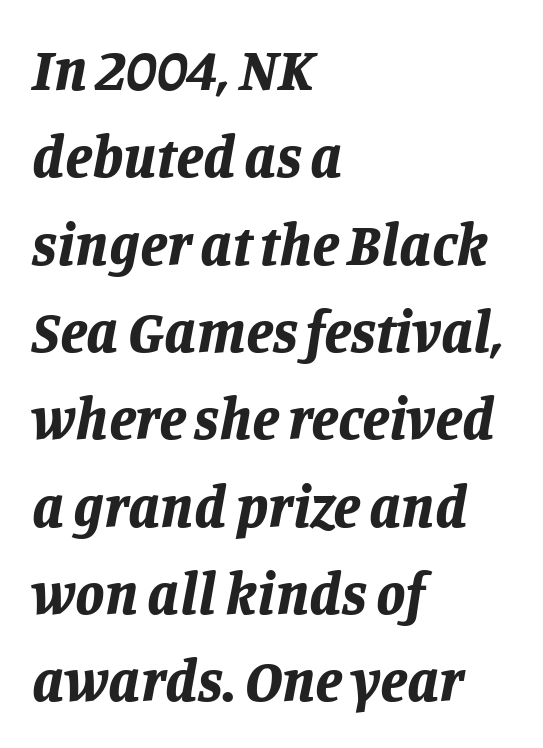
No extra tracking has been applied to these lines. Slant detected: the letters are inclined. Decoration check: the copy has no underline. Every letter is thick-stroked: bold, no question. The passage shown stacks its lines at a standard gap.
